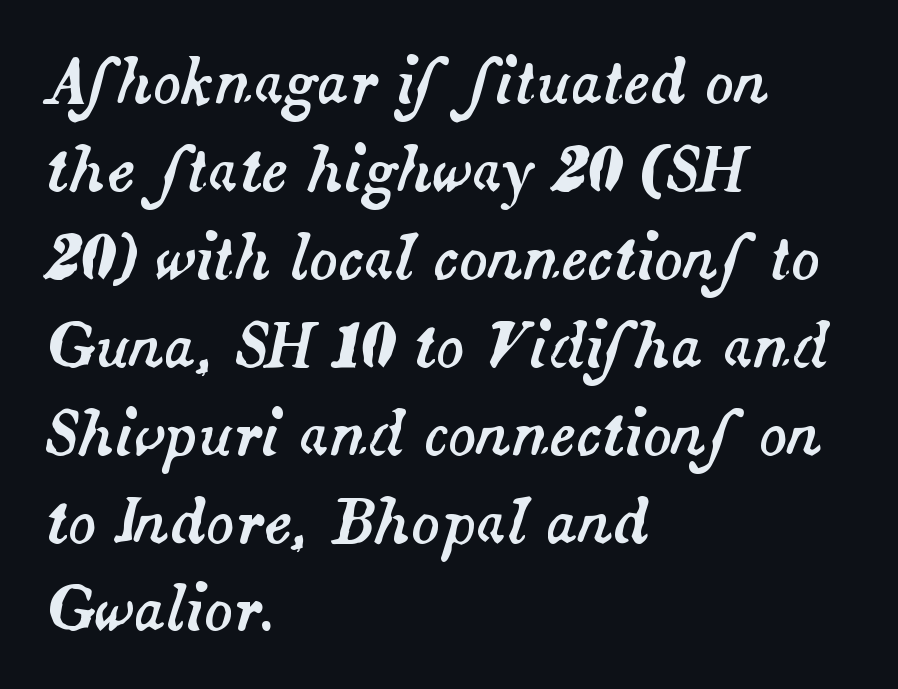
Q: Is the text italic (slanted)? A: Yes, it leans right by about 14 degrees.
Q: Is the text underlined? A: No.
Q: How is the paragraph aligned? A: Left-aligned.
Q: Is the spacing between letters normal or unusually wide? A: Normal.
Q: Is the spacing between lines tight, normal or loose? A: Normal.
Q: Width (condensed, normal, or wide)? A: Normal.
Q: Stroke contrast? A: Medium.
Q: x-height? A: Small.
Q: Monospaced? A: No.
